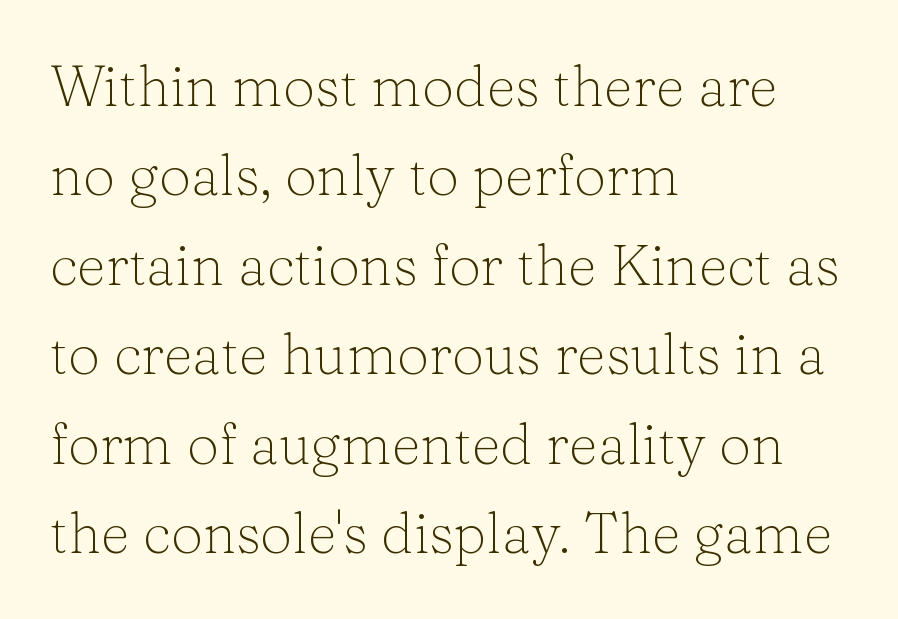
{"serif": "yes", "italic": "no", "bold": "no", "weight": "light", "width": "normal", "stroke_contrast": "low", "x_height": "medium", "monospaced": "no", "underline": "no", "align": "left", "line_spacing": "normal", "line_spacing_ratio": 1.57, "letter_spacing": "normal", "letter_spacing_em": 0.0, "glyph_px": 57}
